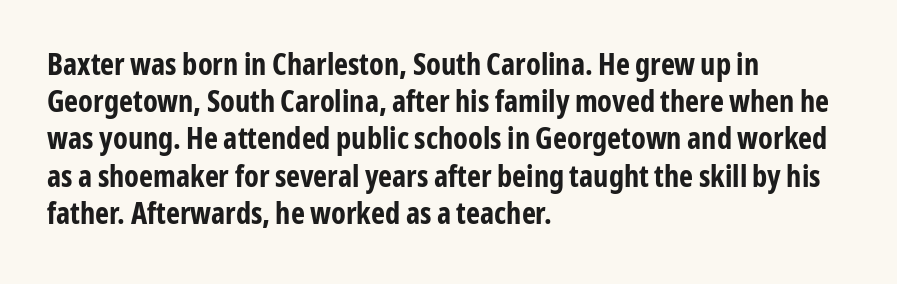
The image shows 30 px bold, condensed sans-serif type, upright; set left-aligned, line spacing 1.24x, normal letter spacing, not underlined; low stroke contrast and a medium x-height.
